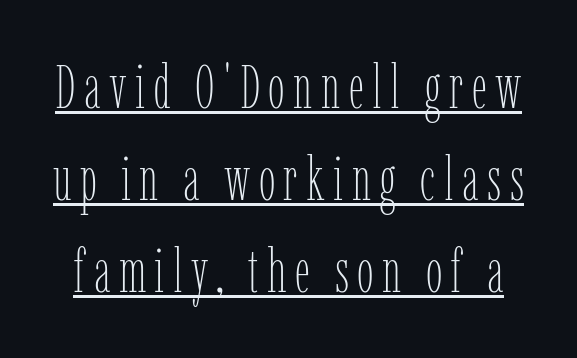
Q: Is the text bold? A: No.
Q: Is the text italic (slanted)? A: No, it is upright.
Q: Is the text underlined? A: Yes.
Q: Is the spacing between lines tight, normal or loose? A: Normal.
Q: Width (condensed, normal, or wide)? A: Condensed.
Q: Stroke contrast? A: Low.
Q: x-height? A: Medium.
Q: Monospaced? A: No.
